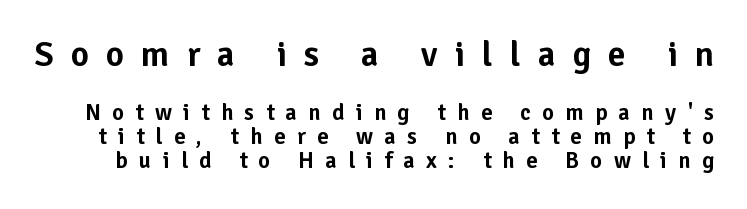
The image shows 35 px sans-serif type, upright; set tight line spacing (1.05x), unusually wide letter spacing (+0.49 em), not underlined; the first (top) block is 1.52x larger; low stroke contrast and a medium x-height.
